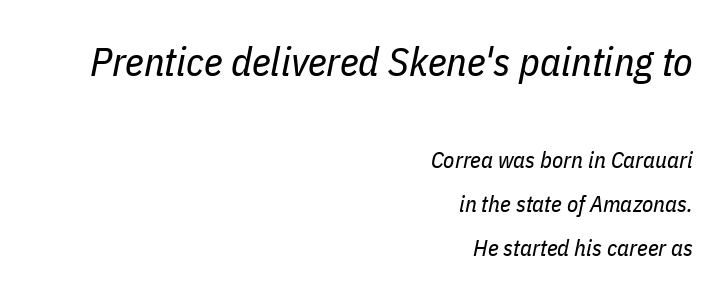
The image shows 40 px regular-weight, condensed type, italic (leaning right); set right-aligned, loose line spacing (1.92x), normal letter spacing, not underlined; the first (top) block is 1.74x larger; low stroke contrast and a medium x-height.
